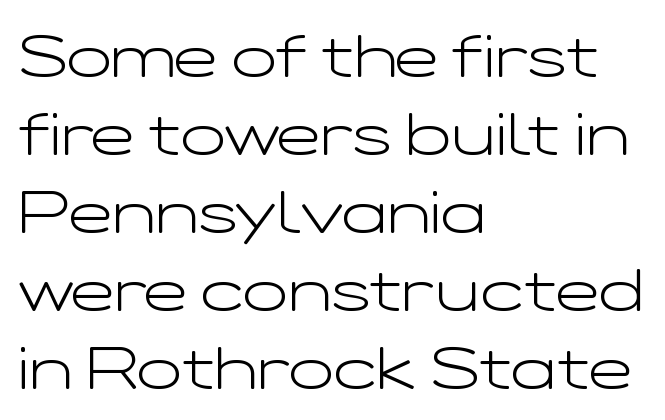
{"serif": "no", "italic": "no", "bold": "no", "weight": "light", "width": "wide", "stroke_contrast": "low", "x_height": "medium", "monospaced": "no", "underline": "no", "align": "left", "line_spacing": "normal", "line_spacing_ratio": 1.32, "letter_spacing": "normal", "letter_spacing_em": 0.0, "glyph_px": 59}
